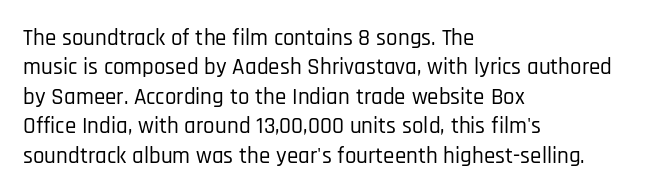
The image shows 23 px text type, upright; set left-aligned, normal line spacing (1.28x), normal letter spacing, not underlined.
